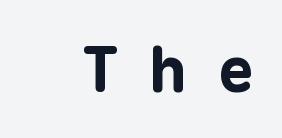
{"serif": "no", "italic": "no", "bold": "yes", "weight": "bold", "width": "normal", "stroke_contrast": "low", "x_height": "medium", "monospaced": "yes", "underline": "no", "letter_spacing": "wide", "letter_spacing_em": 0.48, "glyph_px": 63}
